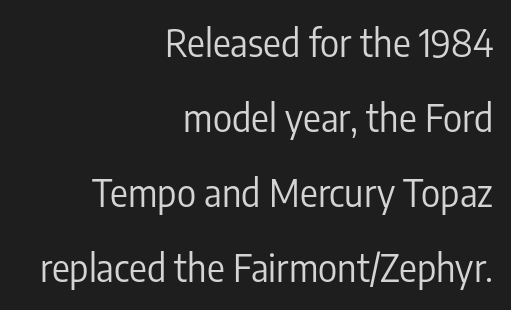
{"serif": "no", "italic": "no", "bold": "no", "weight": "regular", "width": "condensed", "stroke_contrast": "low", "x_height": "medium", "monospaced": "no", "underline": "no", "align": "right", "line_spacing": "loose", "line_spacing_ratio": 2.03, "letter_spacing": "normal", "letter_spacing_em": 0.0, "glyph_px": 37}
